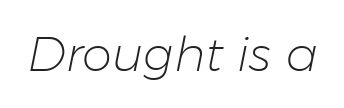
This is oblique type, the kind used for emphasis or titles. Rule under the text: the space is simply empty. Proportional: the letters do not fall into vertical columns. Compared with a typical body face, this is equally light or lighter still. Characters follow at the spacing the type designer built in.
